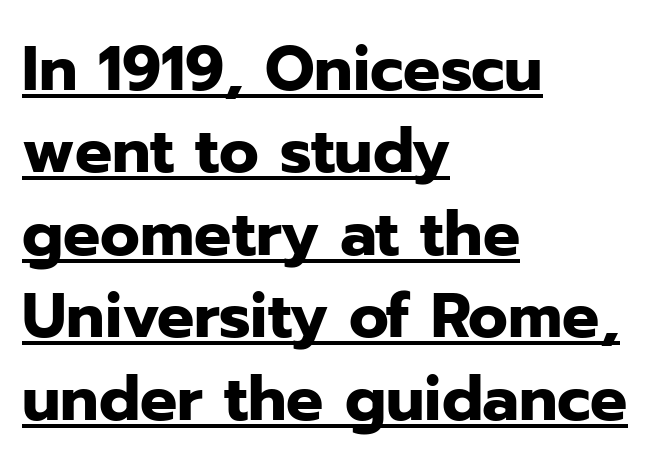
{"serif": "no", "italic": "no", "bold": "yes", "weight": "heavy", "width": "normal", "stroke_contrast": "low", "x_height": "medium", "monospaced": "no", "underline": "yes", "align": "left", "line_spacing": "normal", "line_spacing_ratio": 1.33, "letter_spacing": "normal", "letter_spacing_em": 0.0, "glyph_px": 62}
